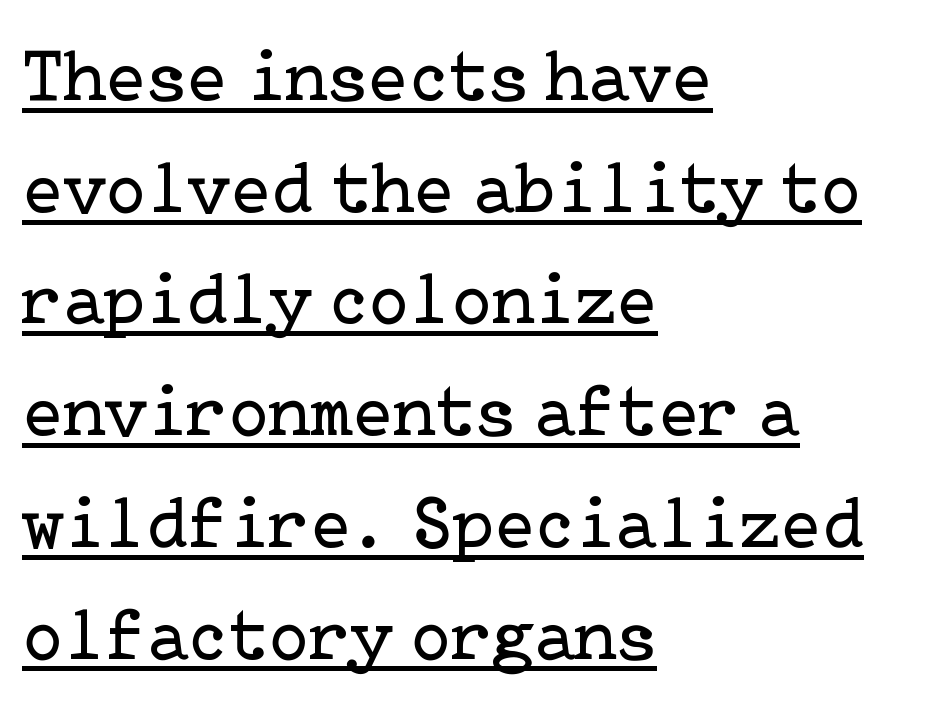
Vertical strokes here are truly vertical. Underlining? Definitely there. Weight: in the light-to-regular range. Are there feet on the stems? There are — it's a serif. Which margin do the lines hug? The left one — the right edge is uneven. Line spacing here is normal.
